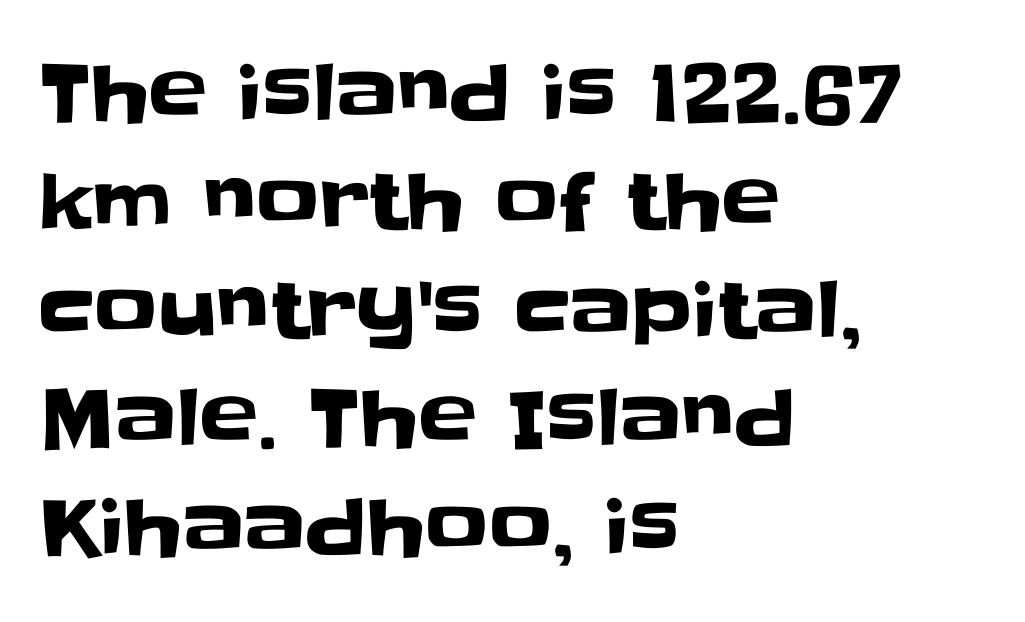
In terms of letterform style, serifs are entirely absent. You could call the tracking neutral — neither tight nor loose. Line beginnings align vertically; line endings do not. The letters stand straight up with perfectly vertical stems.
